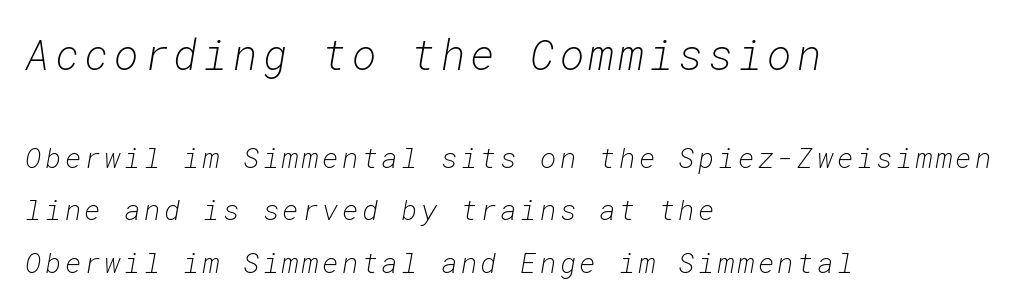
Q: Is the text bold? A: No.
Q: Is the text italic (slanted)? A: Yes, it leans right by about 10 degrees.
Q: Is the text underlined? A: No.
Q: How is the paragraph aligned? A: Left-aligned.
Q: Which block of text is set in a larger size, the first (top) or the second (bottom)? A: The first (top) one.
Q: Width (condensed, normal, or wide)? A: Normal.
Q: Stroke contrast? A: Low.
Q: x-height? A: Medium.
Q: Monospaced? A: Yes.
